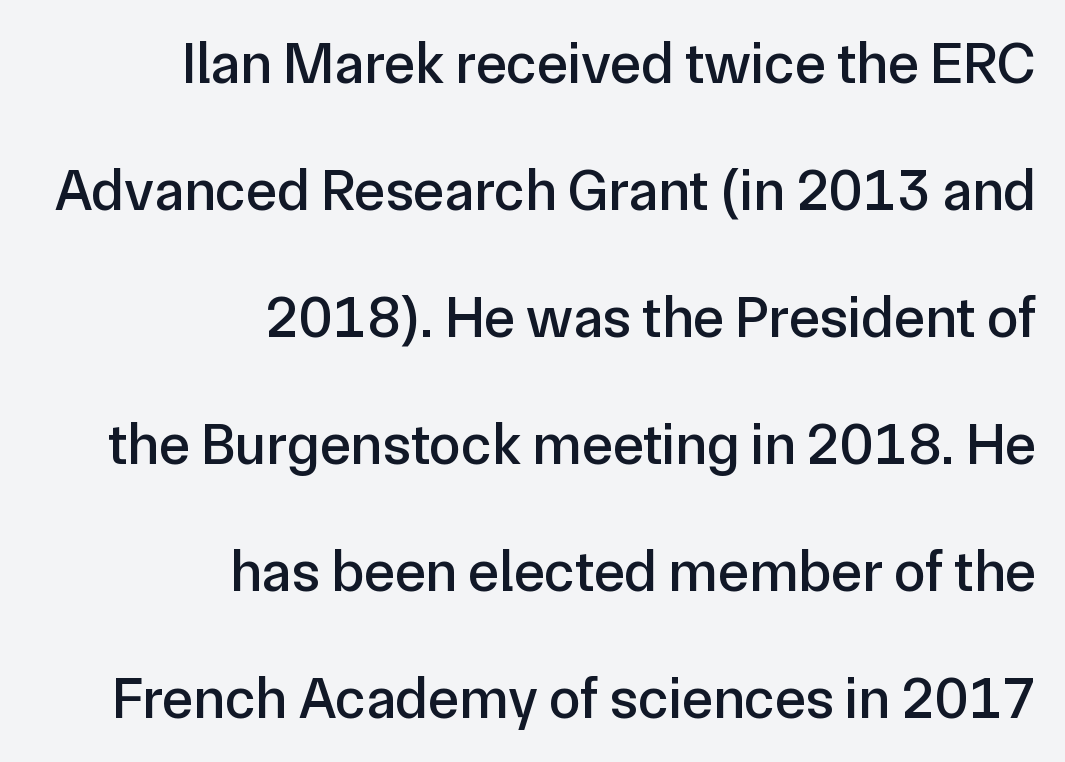
Nothing sits at the stroke ends, so this counts as sans-serif. Words appear dense and cohesive because spacing is normal. Varying glyph widths throughout — classic text-font behaviour. A bare baseline throughout the passage. The line-height multiplier appears high, well above default. This is roman type, the default non-slanted kind.
